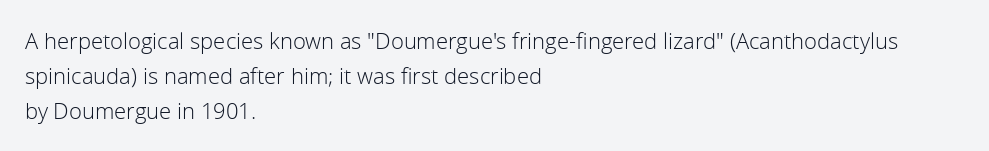
{"italic": "no", "bold": "no", "underline": "no", "align": "left", "line_spacing": "normal", "line_spacing_ratio": 1.59, "letter_spacing": "normal", "letter_spacing_em": 0.0, "glyph_px": 22}
